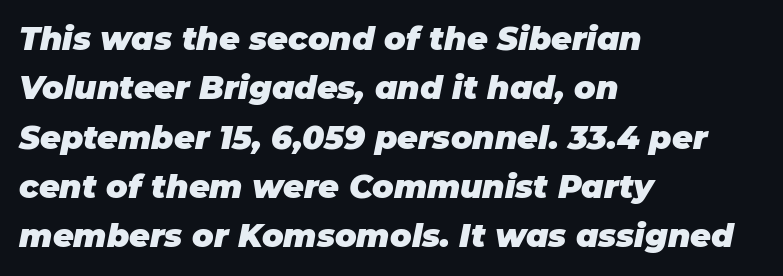
{"italic": "yes", "lean": "right", "slant_degrees": 11, "bold": "yes", "weight": "heavy", "width": "normal", "stroke_contrast": "low", "x_height": "large", "monospaced": "no", "underline": "no", "align": "left", "line_spacing": "normal", "line_spacing_ratio": 1.54, "letter_spacing": "normal", "letter_spacing_em": 0.0, "glyph_px": 32}
